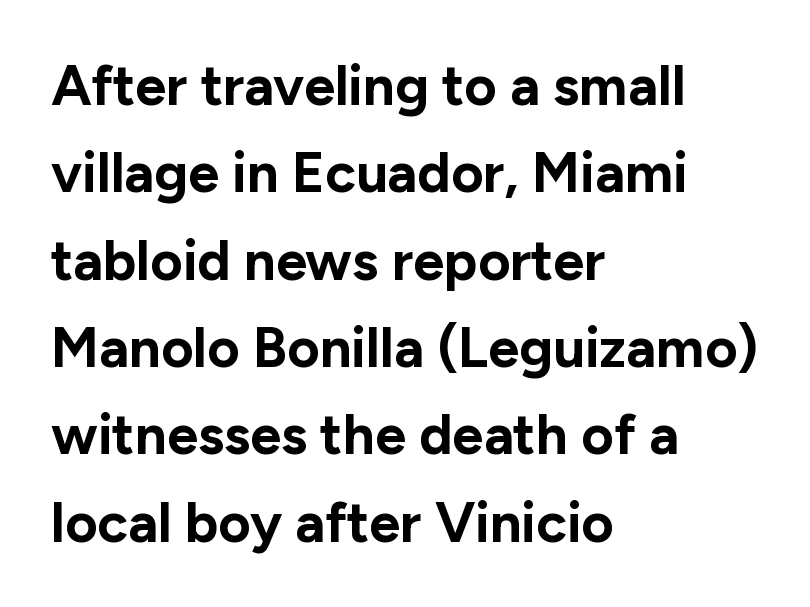
Its strokes are broad and dark, the hallmark of bold type. What kind of face is this? One without serifs — a sans. The space directly below the letters is spotless. Does the lettering tilt? It doesn't — this is upright. There is no visible air inserted between adjacent glyphs. The letters advance in unequal steps, a hallmark of proportional type.
